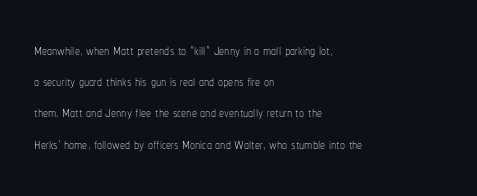
The image shows 20 px text type, upright; set left-aligned, normal line spacing (1.56x), normal letter spacing, not underlined.
